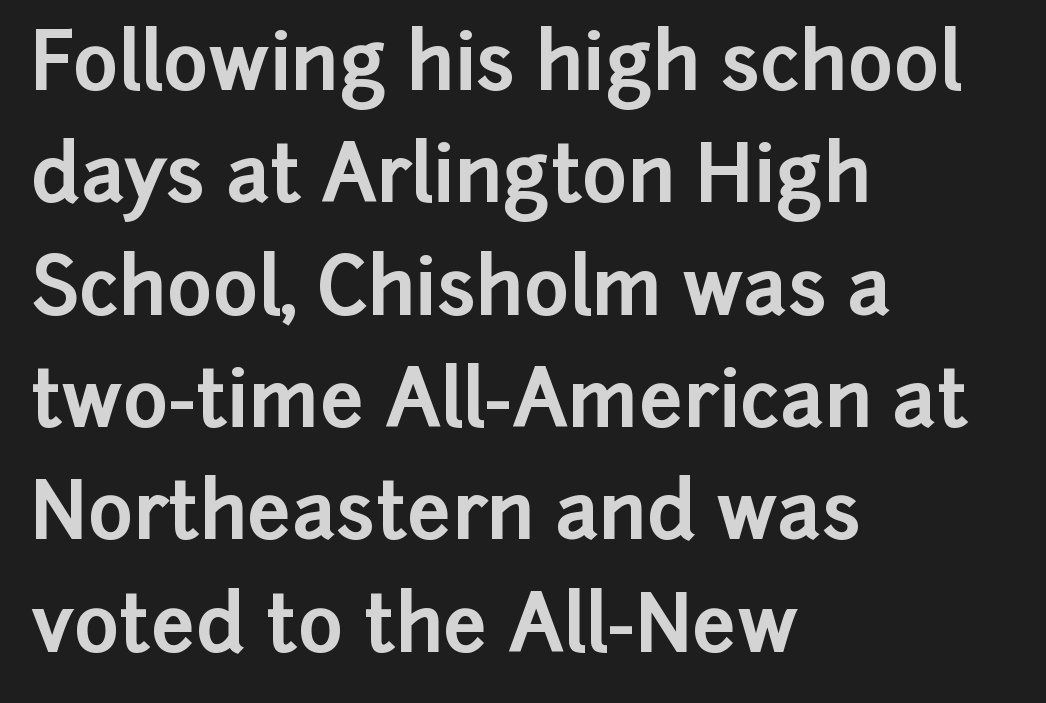
{"serif": "no", "italic": "no", "bold": "yes", "weight": "bold", "width": "normal", "stroke_contrast": "low", "x_height": "medium", "monospaced": "no", "underline": "no", "align": "left", "line_spacing": "normal", "line_spacing_ratio": 1.44, "letter_spacing": "normal", "letter_spacing_em": 0.0, "glyph_px": 78}
